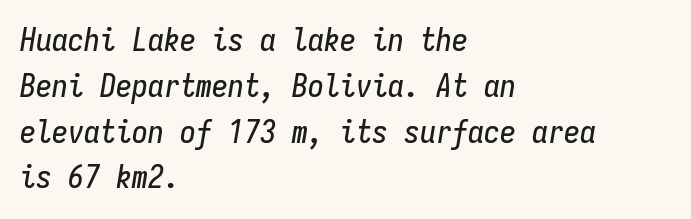
The image shows 32 px condensed type, italic (leaning right), monospaced; set left-aligned, normal line spacing (1.43x), normal letter spacing, not underlined; low stroke contrast and a medium x-height.
